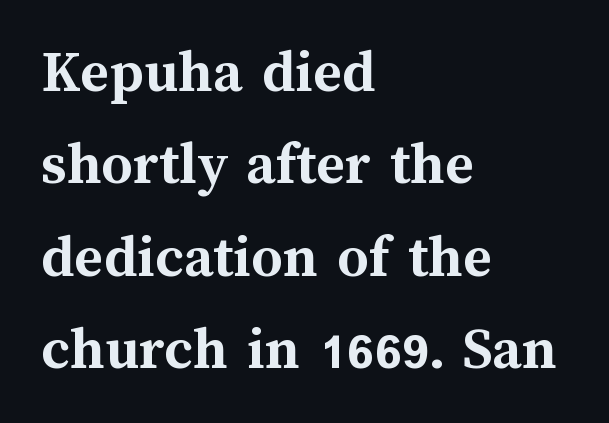
The image shows 62 px semibold type, upright; set left-aligned, normal line spacing (1.49x), normal letter spacing, not underlined; medium stroke contrast and a medium x-height.
